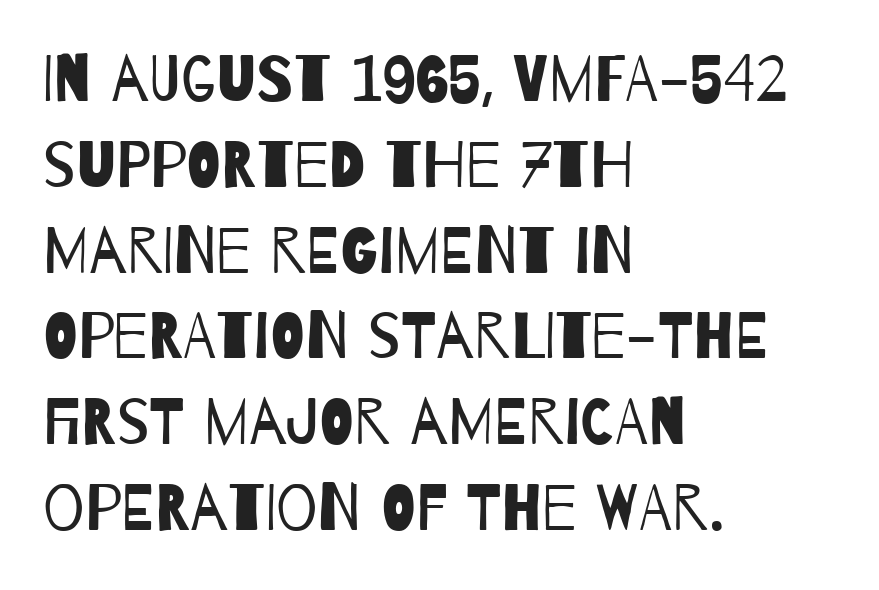
Observe the ordinary spacing: letters are neighbours, not strangers. No chunkiness to these letters — they're not bold. Bare-footed words on every line. Looks like regular typesetting: each glyph gets only the width it needs.
